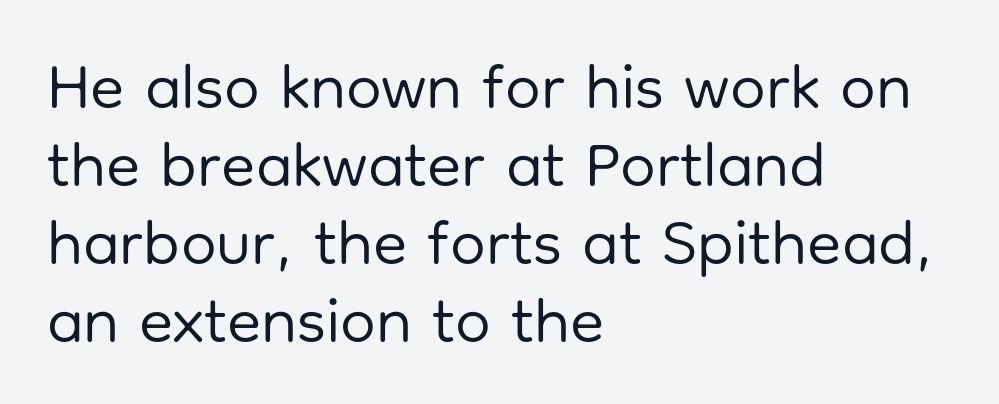
The image shows 63 px regular-weight sans-serif type, upright; set left-aligned, line spacing 1.24x, normal letter spacing, not underlined; low stroke contrast and a medium x-height.
